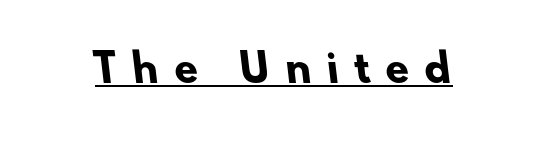
Substantial extra tracking has been applied to these lines. Do the characters align in a grid? No, the font is proportional. A rule runs beneath these lines of type. The letters are bold, with thick, heavy strokes. Look at the bottom of the vertical strokes: they stop flat, with no serifs.
